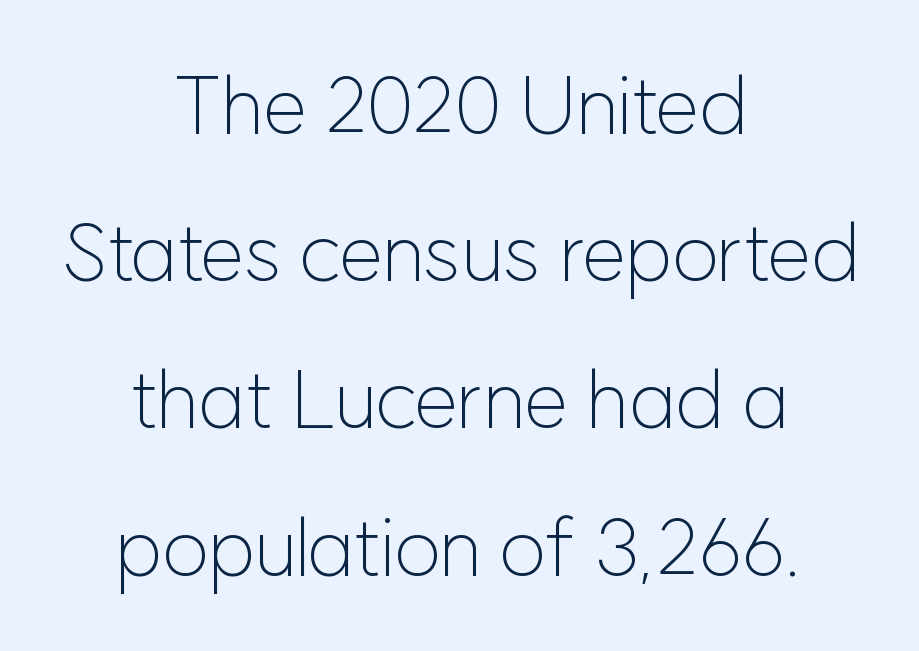
{"serif": "no", "italic": "no", "bold": "no", "weight": "light", "width": "normal", "stroke_contrast": "low", "x_height": "medium", "monospaced": "no", "underline": "no", "align": "center", "line_spacing_ratio": 1.84, "letter_spacing": "normal", "letter_spacing_em": 0.0, "glyph_px": 80}
